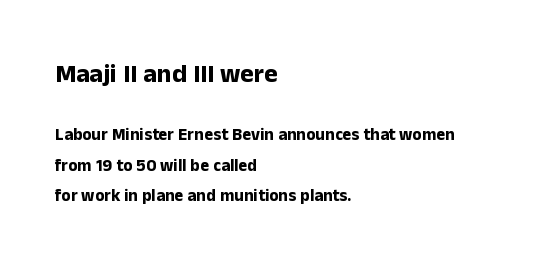
This sample is left-justified, so line endings fall wherever the words run out. Unmarked baselines from the first word to the last. The lettering stays uniformly vertical, giving the passage a roman look. Size hierarchy here favors the leading block over the trailing one. I'd describe the lettering as bold — thick and assertive.
